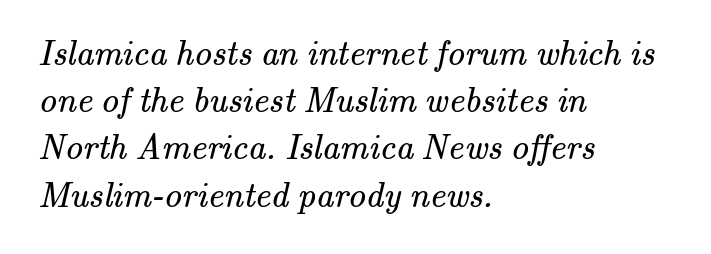
Q: Is the text bold? A: No.
Q: Is the typeface a serif or a sans-serif typeface? A: Serif.
Q: Is the text underlined? A: No.
Q: How is the paragraph aligned? A: Left-aligned.
Q: Is the spacing between letters normal or unusually wide? A: Normal.
Q: Is the spacing between lines tight, normal or loose? A: Normal.
Q: Width (condensed, normal, or wide)? A: Normal.
Q: Stroke contrast? A: Medium.
Q: x-height? A: Small.
Q: Monospaced? A: No.
